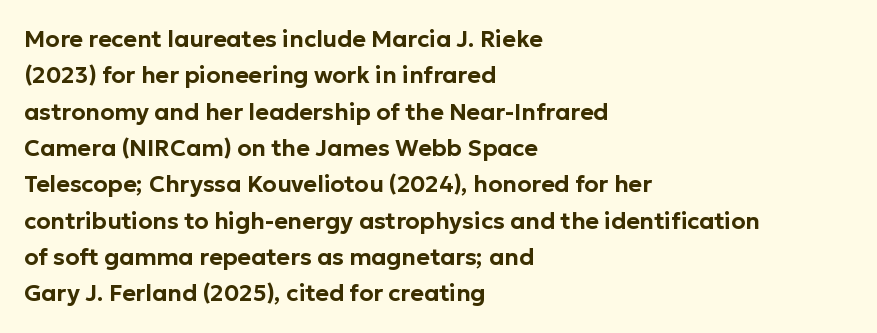
Style check: upright. Honestly, the letter spacing is just normal — you wouldn't notice it. Short and long lines alike share a common starting point at left. Any mark beneath the type? The region is blank. Interline gaps are of average width in this sample.
